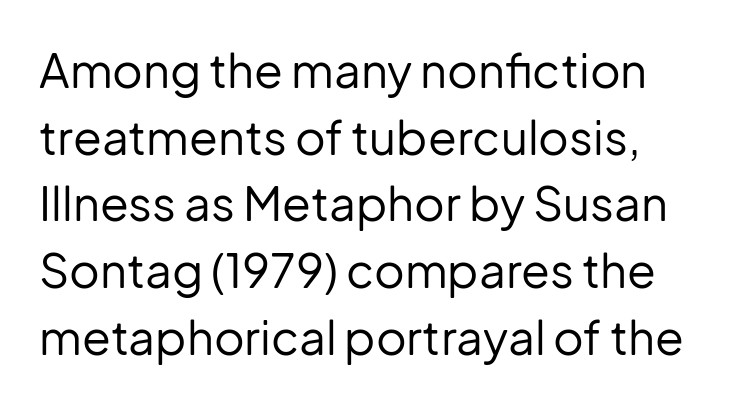
A quiet, ordinary-to-light weight characterises the typeface. Compared with a centered layout, this one pins lines to the left instead. Every stem runs plumb, perpendicular to the baseline. Only glyphs here, with clear space below each row. Are there feet on the stems? There aren't — it's a sans. Line spacing here is normal.
